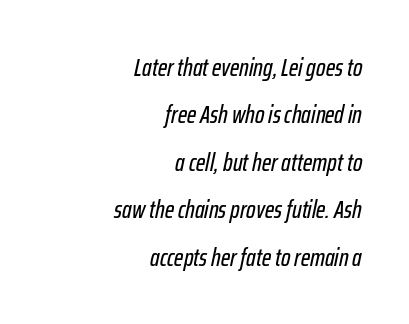
The image shows 25 px text type, italic (leaning right); set right-aligned, loose line spacing (1.9x), normal letter spacing, not underlined.
